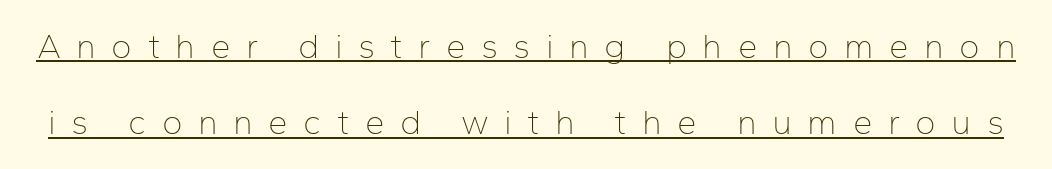
Bold? No — there's no thickening of the strokes. The vertical gap from one line to the next is large. This is the regular roman posture of the typeface. Underlining? Definitely there.
